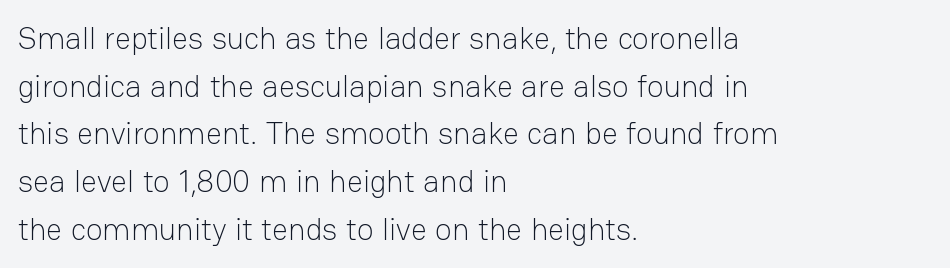
Has an underline been added? It has not. Is the type heavy? It reads as light-to-regular instead. Students, note that the glyphs here touch the page at normal intervals. The type sits square on the baseline with zero lean.
